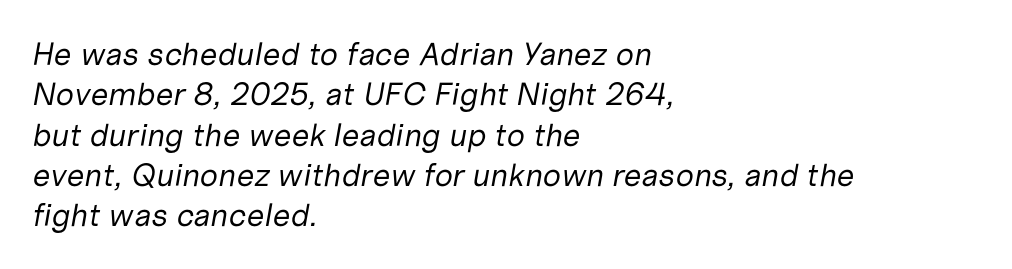
{"italic": "yes", "lean": "right", "slant_degrees": 10, "bold": "no", "weight": "regular", "width": "normal", "stroke_contrast": "low", "x_height": "medium", "monospaced": "no", "underline": "no", "align": "left", "line_spacing": "normal", "line_spacing_ratio": 1.26, "letter_spacing": "normal", "letter_spacing_em": 0.0, "glyph_px": 32}
